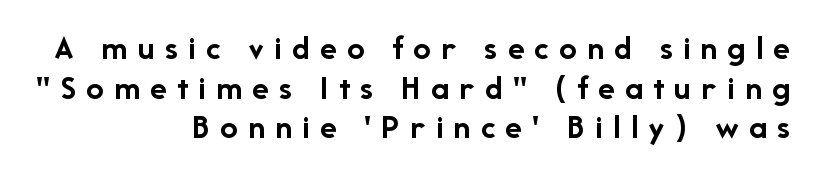
The image shows 35 px semibold sans-serif type, upright; set right-aligned, tight line spacing (1.13x), unusually wide letter spacing (+0.29 em), not underlined; low stroke contrast and a medium x-height.
